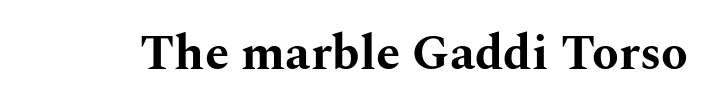
Q: Is the text bold? A: Yes.
Q: Is the text italic (slanted)? A: No, it is upright.
Q: Is the typeface a serif or a sans-serif typeface? A: Serif.
Q: Is the text underlined? A: No.
Q: Is the spacing between letters normal or unusually wide? A: Normal.
Q: Width (condensed, normal, or wide)? A: Wide.
Q: Stroke contrast? A: Medium.
Q: x-height? A: Medium.
Q: Monospaced? A: No.
